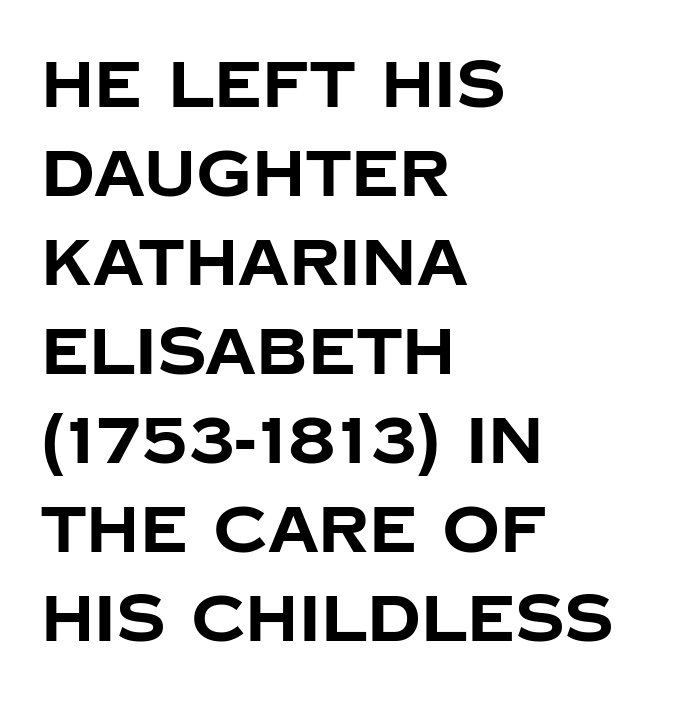
Q: Is the text bold? A: Yes.
Q: Is the text italic (slanted)? A: No, it is upright.
Q: Is the typeface a serif or a sans-serif typeface? A: Sans-serif.
Q: Is the text underlined? A: No.
Q: How is the paragraph aligned? A: Left-aligned.
Q: Is the spacing between letters normal or unusually wide? A: Normal.
Q: Is the spacing between lines tight, normal or loose? A: Normal.
Q: Width (condensed, normal, or wide)? A: Normal.
Q: Stroke contrast? A: Low.
Q: x-height? A: Large.
Q: Monospaced? A: No.
